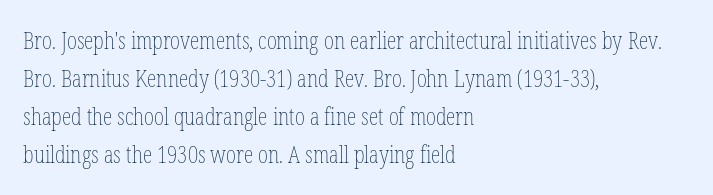
Q: Is the text bold? A: No.
Q: Is the text italic (slanted)? A: No, it is upright.
Q: Is the text underlined? A: No.
Q: How is the paragraph aligned? A: Left-aligned.
Q: Is the spacing between letters normal or unusually wide? A: Normal.
Q: Is the spacing between lines tight, normal or loose? A: Normal.
